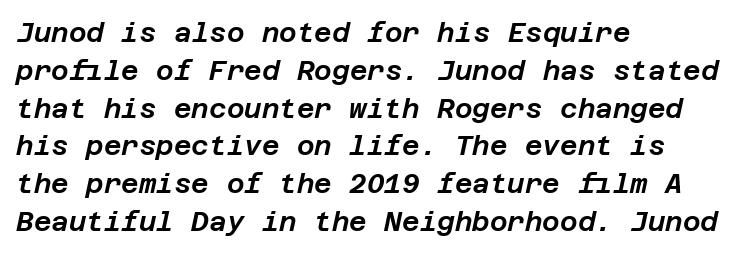
The image shows 27 px text type, italic (leaning right); set left-aligned, normal line spacing (1.4x), normal letter spacing, not underlined.
